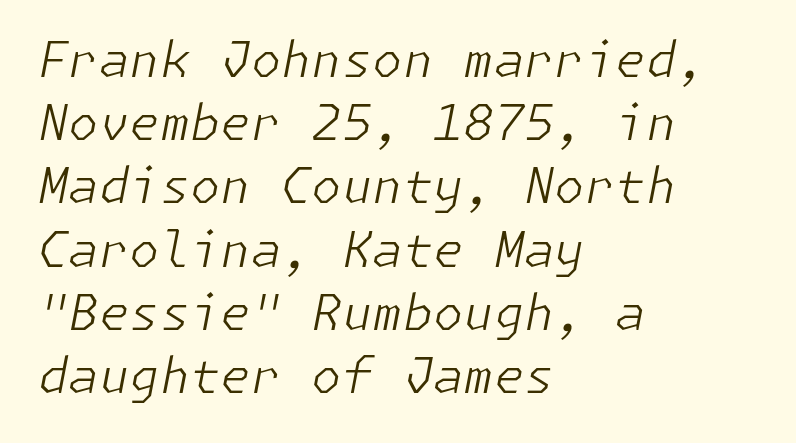
The image shows 49 px light type, italic (leaning right); set left-aligned, normal line spacing (1.29x), normal letter spacing, not underlined; low stroke contrast and a medium x-height.
